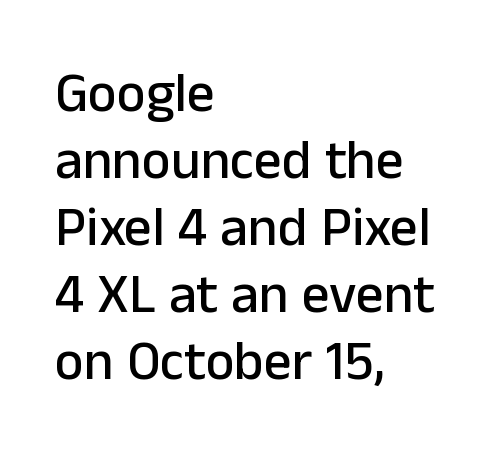
{"serif": "no", "italic": "no", "width": "normal", "stroke_contrast": "low", "x_height": "medium", "monospaced": "no", "underline": "no", "align": "left", "line_spacing_ratio": 1.22, "letter_spacing": "normal", "letter_spacing_em": 0.0, "glyph_px": 55}
